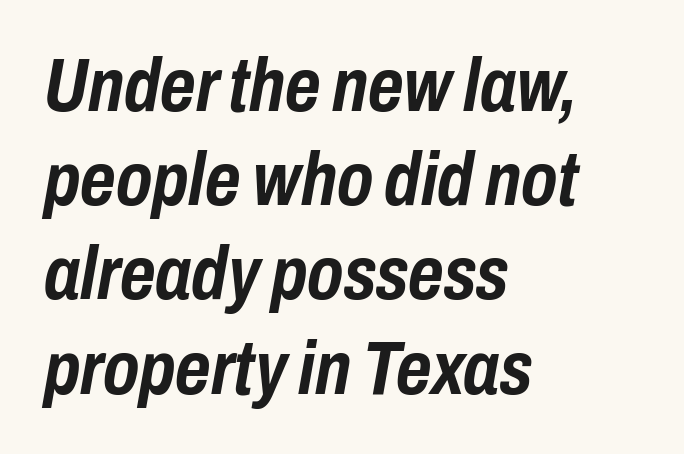
The image shows 76 px semibold, condensed type, italic (leaning right); set left-aligned, line spacing 1.24x, normal letter spacing, not underlined; low stroke contrast and a medium x-height.
